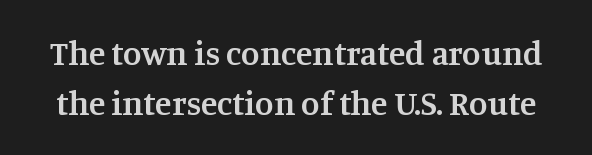
The image shows 34 px semibold serif type, upright; set normal line spacing (1.46x), normal letter spacing, not underlined; medium stroke contrast and a large x-height.
